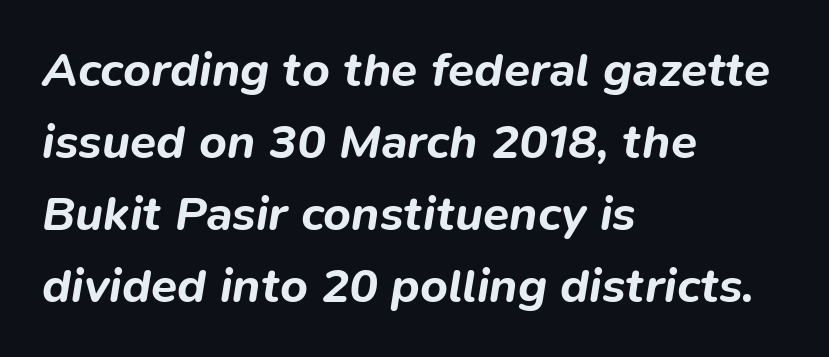
{"italic": "yes", "lean": "right", "slant_degrees": 9, "bold": "yes", "weight": "bold", "width": "normal", "stroke_contrast": "low", "x_height": "medium", "monospaced": "no", "underline": "no", "align": "left", "line_spacing": "normal", "line_spacing_ratio": 1.5, "letter_spacing": "normal", "letter_spacing_em": 0.0, "glyph_px": 48}
